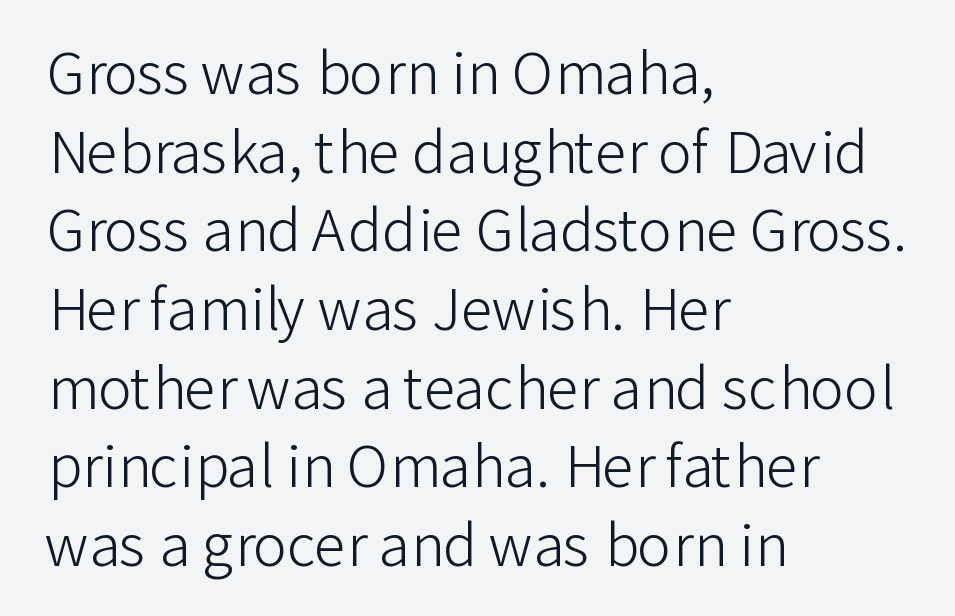
{"serif": "no", "italic": "no", "bold": "no", "weight": "light", "width": "normal", "stroke_contrast": "low", "x_height": "medium", "monospaced": "no", "underline": "no", "align": "left", "line_spacing": "normal", "line_spacing_ratio": 1.38, "letter_spacing": "normal", "letter_spacing_em": 0.0, "glyph_px": 57}
